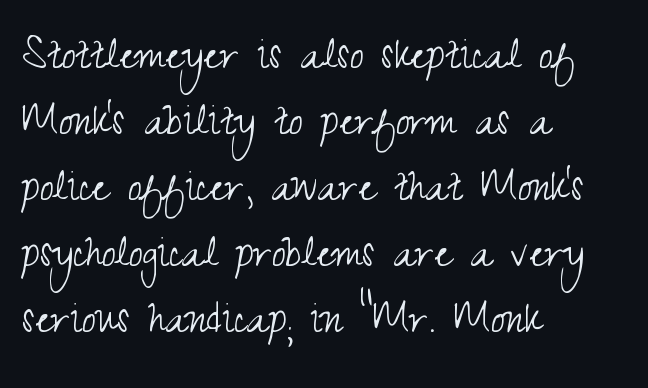
{"serif": "no", "italic": "no", "bold": "no", "weight": "light", "width": "condensed", "stroke_contrast": "medium", "x_height": "small", "monospaced": "no", "underline": "no", "align": "left", "line_spacing": "normal", "line_spacing_ratio": 1.32, "letter_spacing": "normal", "letter_spacing_em": 0.0, "glyph_px": 50}
